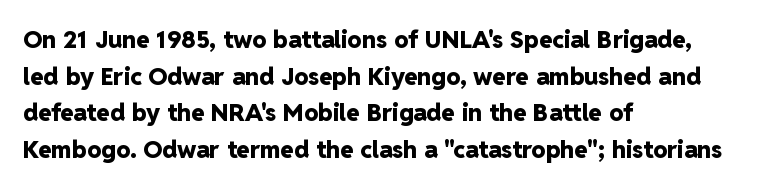
Q: Is the text bold? A: Yes.
Q: Is the text italic (slanted)? A: No, it is upright.
Q: Is the text underlined? A: No.
Q: How is the paragraph aligned? A: Left-aligned.
Q: Is the spacing between letters normal or unusually wide? A: Normal.
Q: Is the spacing between lines tight, normal or loose? A: Normal.
